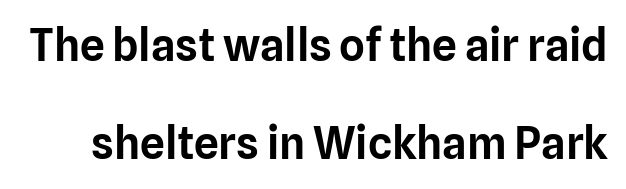
The space between consecutive lines is lavish. The passage shown is typed in a proportional face where columns would drift. A typesetter would call this zero additional tracking. The letters stand straight up with perfectly vertical stems. Any mark beneath the type? The region is blank.
